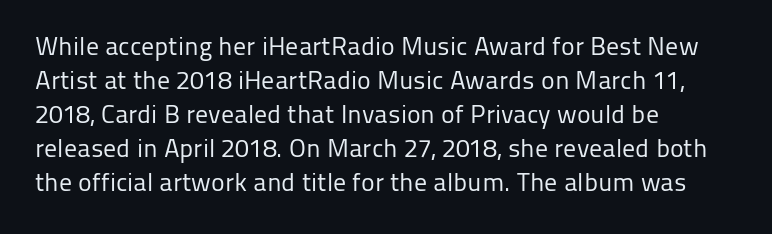
The image shows 26 px text type, upright; set left-aligned, normal line spacing (1.31x), normal letter spacing, not underlined.
